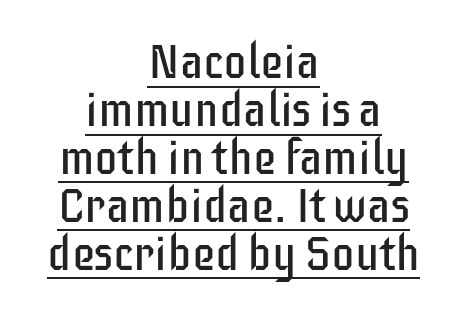
These lines keep a tight, regular rhythm from letter to letter. Leftover space on each line is divided equally before and after the words. Character widths vary here, with narrow letters taking less room than wide ones. What kind of face is this? One without serifs — a sans. Is this a heavy cut? Hardly; it is regular or lighter.
